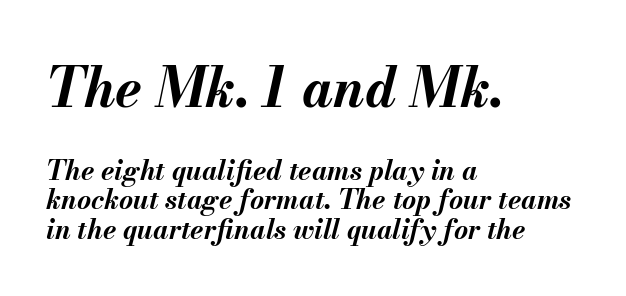
{"italic": "yes", "lean": "right", "slant_degrees": 13, "bold": "yes", "weight": "bold", "width": "normal", "stroke_contrast": "medium", "x_height": "small", "monospaced": "no", "underline": "no", "align": "left", "line_spacing": "tight", "line_spacing_ratio": 1.1, "letter_spacing": "normal", "letter_spacing_em": 0.0, "larger_block": "first", "size_ratio": 2.0, "glyph_px": 54}
